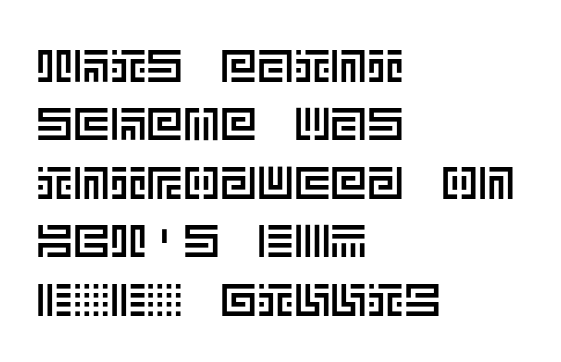
Anything drawn beneath the words? Only blank space. Where is the straight margin? On the left. It's the straight-up-and-down kind of type. Vertical spacing — default.
